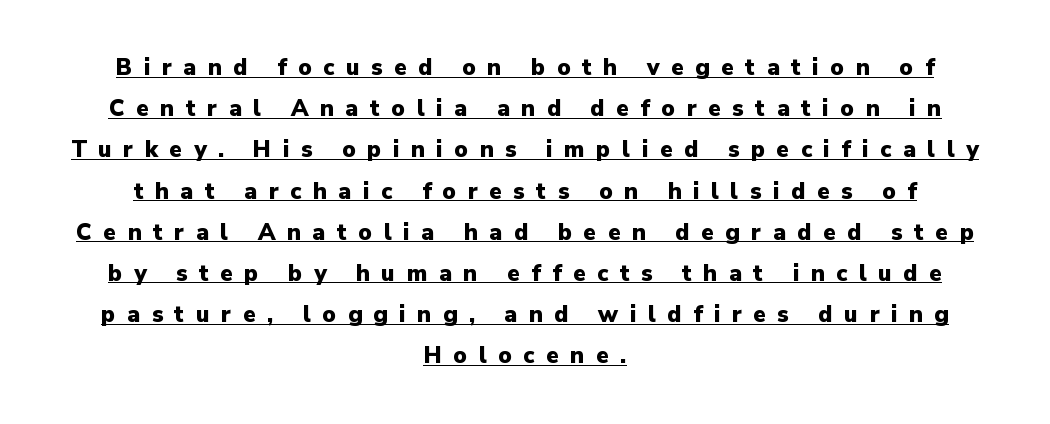
Each line is balanced around a shared central axis. Someone cranked the tracking dial way up on this one. The axis of the letterforms is exactly vertical. Students, observe the line beneath the letters — that is underlining. A full-strength bold gives these letters their thick strokes.
